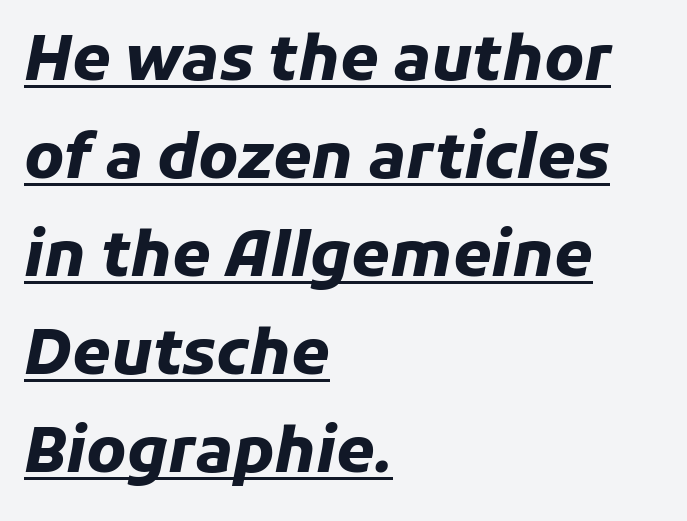
{"italic": "yes", "lean": "right", "slant_degrees": 11, "bold": "yes", "weight": "heavy", "width": "normal", "stroke_contrast": "low", "x_height": "medium", "monospaced": "no", "underline": "yes", "align": "left", "line_spacing": "normal", "line_spacing_ratio": 1.58, "letter_spacing": "normal", "letter_spacing_em": 0.0, "glyph_px": 62}
